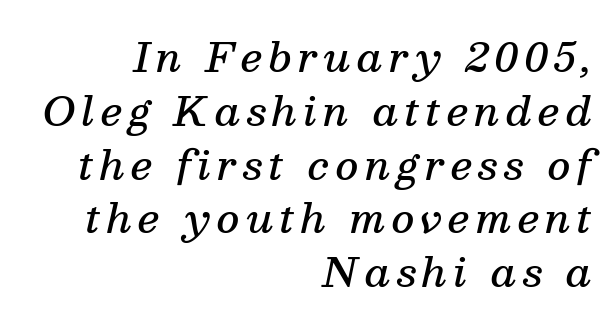
Q: Is the text bold? A: Semi-bold.
Q: Is the text italic (slanted)? A: Yes, it leans right by about 13 degrees.
Q: Is the typeface a serif or a sans-serif typeface? A: Serif.
Q: Is the text underlined? A: No.
Q: How is the paragraph aligned? A: Right-aligned.
Q: Is the spacing between lines tight, normal or loose? A: Normal.
Q: Width (condensed, normal, or wide)? A: Normal.
Q: Stroke contrast? A: Medium.
Q: x-height? A: Medium.
Q: Monospaced? A: No.
